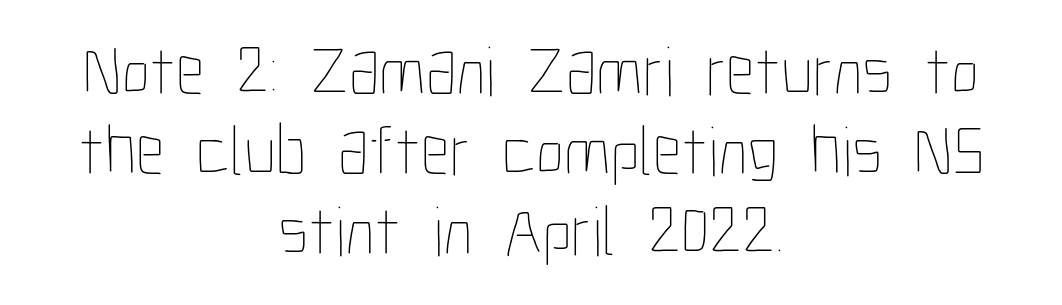
The image shows 71 px thin, condensed type, upright; set centered, tight line spacing (1.13x), normal letter spacing, not underlined; low stroke contrast and a medium x-height.
